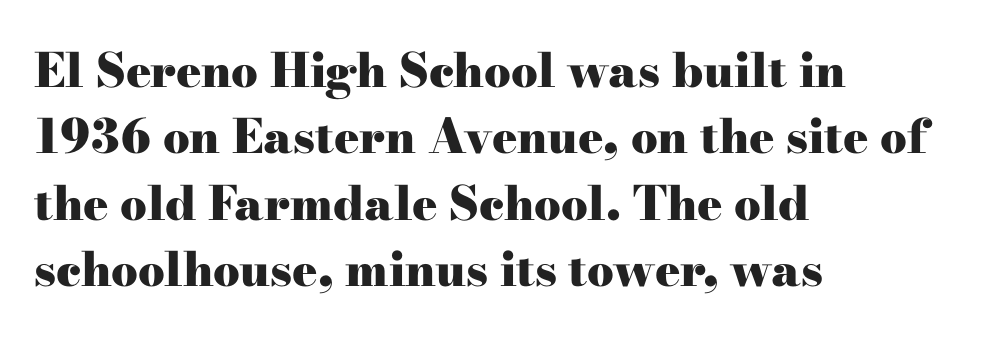
{"serif": "yes", "italic": "no", "bold": "yes", "weight": "heavy", "width": "wide", "stroke_contrast": "high", "x_height": "small", "monospaced": "no", "underline": "no", "align": "left", "line_spacing": "normal", "line_spacing_ratio": 1.41, "letter_spacing": "normal", "letter_spacing_em": 0.0, "glyph_px": 47}
